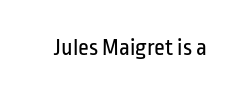
{"italic": "no", "bold": "no", "underline": "no", "letter_spacing": "normal", "letter_spacing_em": 0.0, "glyph_px": 24}
